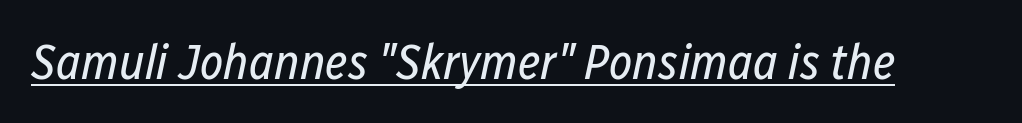
Q: Is the text bold? A: No.
Q: Is the text italic (slanted)? A: Yes, it leans right by about 12 degrees.
Q: Is the text underlined? A: Yes.
Q: Is the spacing between letters normal or unusually wide? A: Normal.
Q: Width (condensed, normal, or wide)? A: Condensed.
Q: Stroke contrast? A: Low.
Q: x-height? A: Medium.
Q: Monospaced? A: No.
